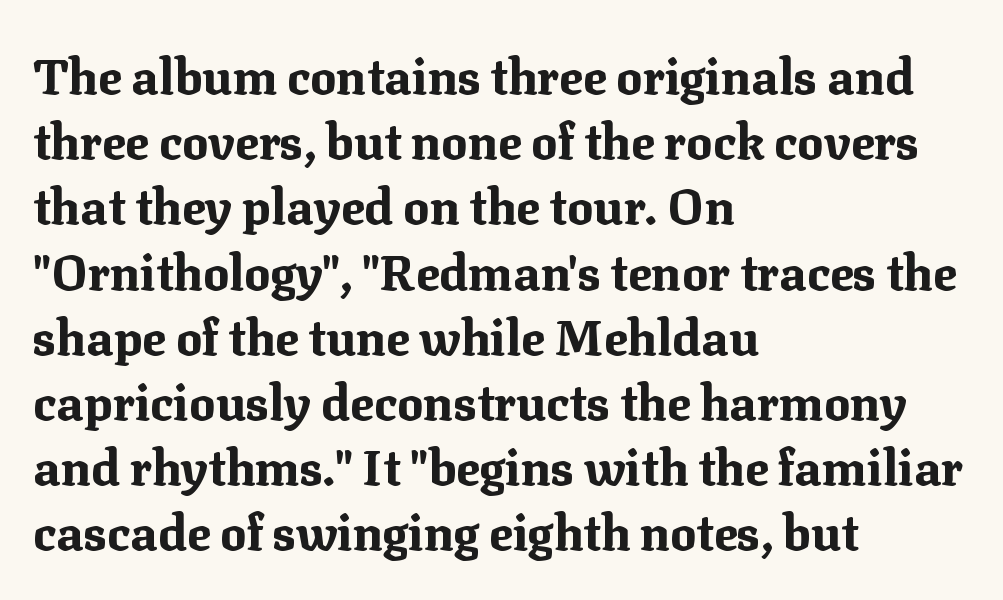
The image shows 49 px bold serif type, upright; set left-aligned, normal line spacing (1.33x), normal letter spacing, not underlined; medium stroke contrast and a medium x-height.
